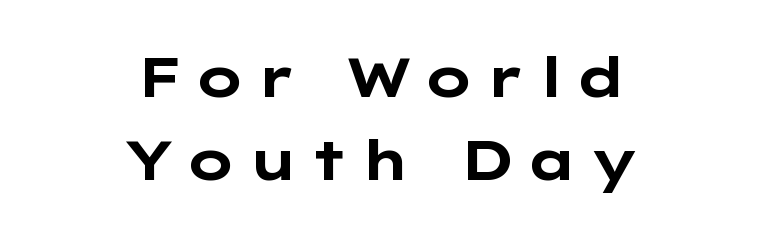
The image shows 56 px bold, wide sans-serif type, upright; set centered, normal line spacing (1.49x), not underlined; low stroke contrast and a medium x-height.
